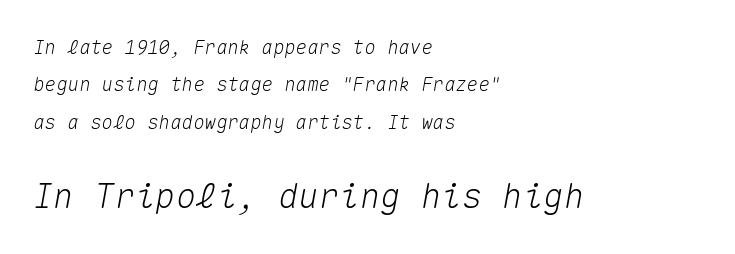
{"italic": "yes", "lean": "right", "slant_degrees": 10, "width": "normal", "stroke_contrast": "medium", "x_height": "medium", "monospaced": "yes", "underline": "no", "align": "left", "line_spacing": "loose", "line_spacing_ratio": 1.97, "letter_spacing": "normal", "letter_spacing_em": 0.0, "larger_block": "second", "size_ratio": 1.79, "glyph_px": 34}
